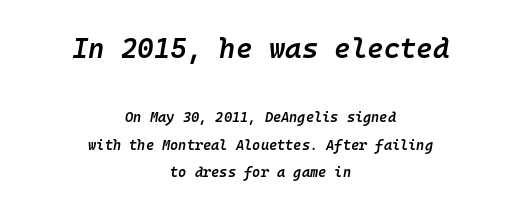
Q: Is the text bold? A: Semi-bold.
Q: Is the text italic (slanted)? A: Yes, it leans right by about 10 degrees.
Q: Is the text underlined? A: No.
Q: How is the paragraph aligned? A: Centered.
Q: Is the spacing between letters normal or unusually wide? A: Normal.
Q: Is the spacing between lines tight, normal or loose? A: Loose.
Q: Which block of text is set in a larger size, the first (top) or the second (bottom)? A: The first (top) one.
Q: Width (condensed, normal, or wide)? A: Normal.
Q: Stroke contrast? A: Low.
Q: x-height? A: Medium.
Q: Monospaced? A: Yes.
